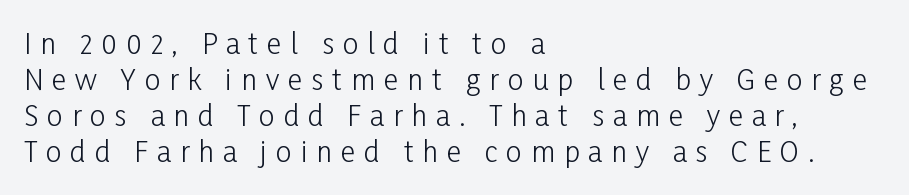
{"serif": "no", "italic": "no", "bold": "no", "weight": "light", "width": "condensed", "stroke_contrast": "low", "x_height": "medium", "monospaced": "no", "underline": "no", "align": "left", "line_spacing": "normal", "line_spacing_ratio": 1.29, "letter_spacing": "wide", "letter_spacing_em": 0.32, "glyph_px": 28}
